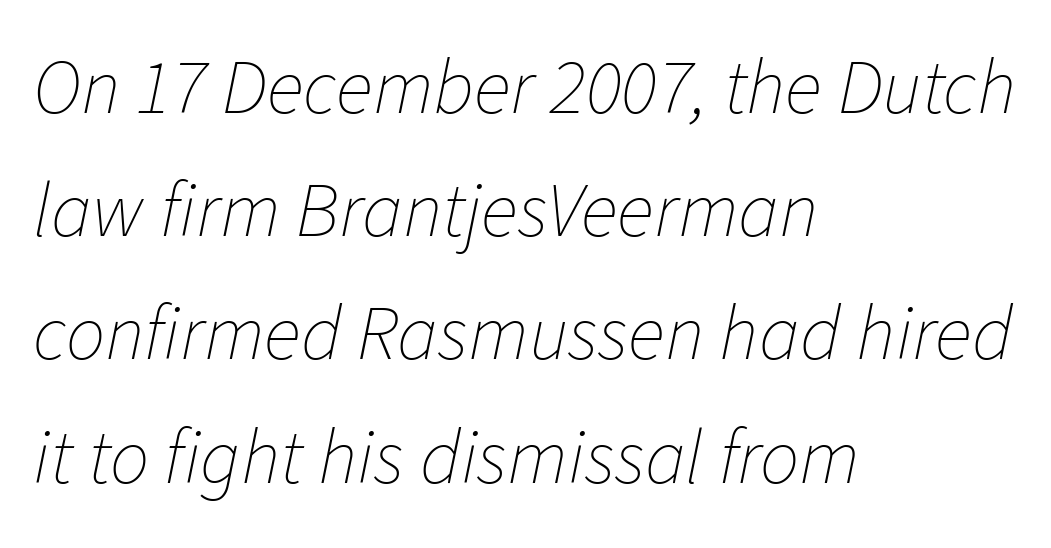
{"italic": "yes", "lean": "right", "slant_degrees": 11, "bold": "no", "weight": "thin", "width": "normal", "stroke_contrast": "low", "x_height": "medium", "monospaced": "no", "underline": "no", "align": "left", "line_spacing": "normal", "line_spacing_ratio": 1.58, "letter_spacing": "normal", "letter_spacing_em": 0.0, "glyph_px": 78}
